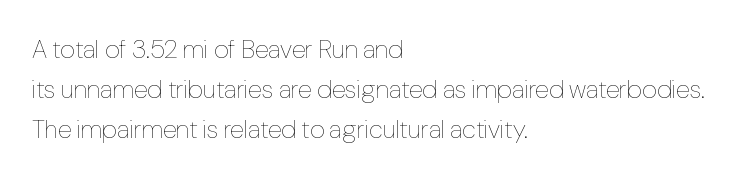
Q: Is the text bold? A: No.
Q: Is the text italic (slanted)? A: No, it is upright.
Q: Is the text underlined? A: No.
Q: How is the paragraph aligned? A: Left-aligned.
Q: Is the spacing between letters normal or unusually wide? A: Normal.
Q: Is the spacing between lines tight, normal or loose? A: Normal.
